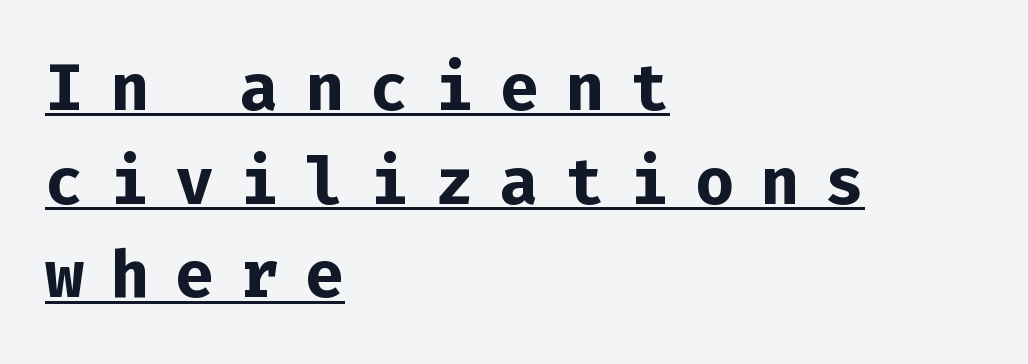
The image shows 65 px bold sans-serif type, upright, monospaced; set left-aligned, normal line spacing (1.44x), unusually wide letter spacing (+0.4 em), underlined; low stroke contrast and a medium x-height.
